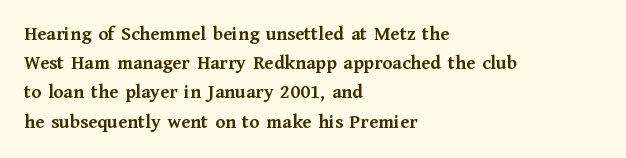
{"italic": "no", "bold": "yes", "underline": "no", "align": "left", "line_spacing": "normal", "line_spacing_ratio": 1.46, "letter_spacing": "normal", "letter_spacing_em": 0.0, "glyph_px": 20}
